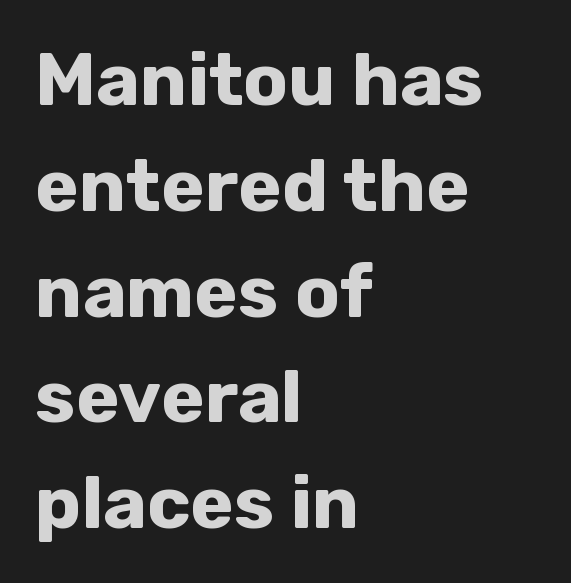
The image shows 74 px bold sans-serif type, upright; set left-aligned, normal line spacing (1.43x), normal letter spacing, not underlined; low stroke contrast and a medium x-height.
